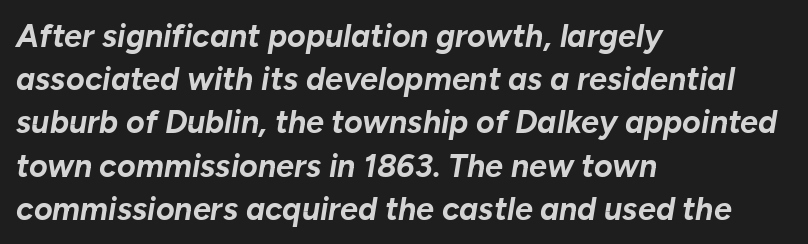
Q: Is the text bold? A: Yes.
Q: Is the text italic (slanted)? A: Yes, it leans right by about 10 degrees.
Q: Is the text underlined? A: No.
Q: How is the paragraph aligned? A: Left-aligned.
Q: Is the spacing between letters normal or unusually wide? A: Normal.
Q: Is the spacing between lines tight, normal or loose? A: Normal.
Q: Width (condensed, normal, or wide)? A: Normal.
Q: Stroke contrast? A: Low.
Q: x-height? A: Medium.
Q: Monospaced? A: No.
